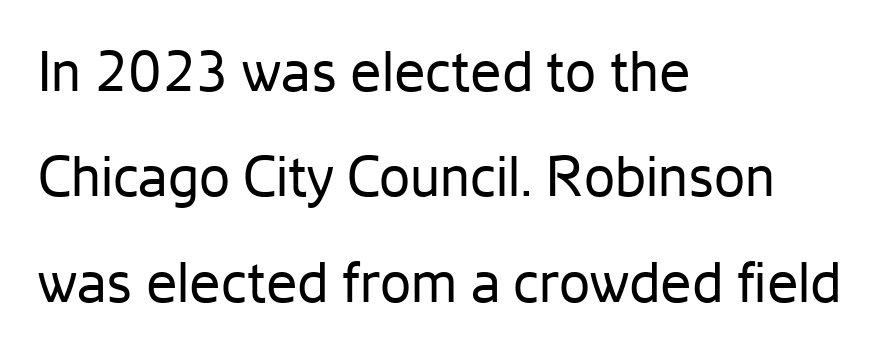
Do the letters lean? They stand straight. The cut favours lightness, reaching ordinary text weight at its darkest. Words appear dense and cohesive because spacing is normal. The letters advance in unequal steps, a hallmark of proportional type. Left-aligned paragraph, ragged on the right.
